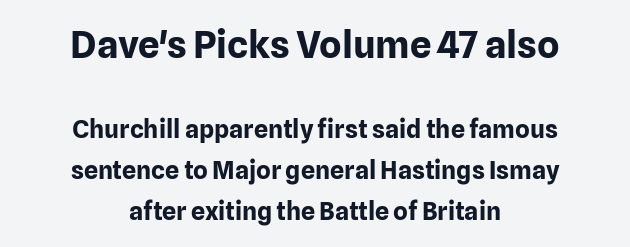
{"serif": "no", "italic": "no", "bold": "yes", "weight": "bold", "width": "normal", "stroke_contrast": "low", "x_height": "medium", "monospaced": "no", "underline": "no", "align": "center", "line_spacing": "normal", "line_spacing_ratio": 1.64, "letter_spacing": "normal", "letter_spacing_em": 0.0, "larger_block": "first", "size_ratio": 1.52, "glyph_px": 38}
